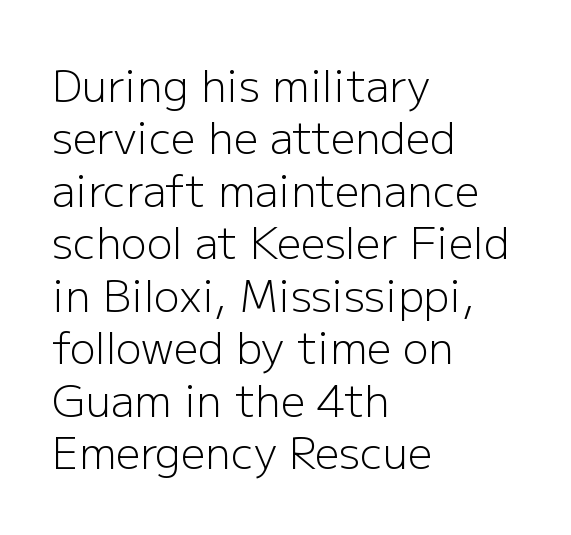
Q: Is the text bold? A: No.
Q: Is the text italic (slanted)? A: No, it is upright.
Q: Is the typeface a serif or a sans-serif typeface? A: Sans-serif.
Q: Is the text underlined? A: No.
Q: How is the paragraph aligned? A: Left-aligned.
Q: Is the spacing between letters normal or unusually wide? A: Normal.
Q: Width (condensed, normal, or wide)? A: Normal.
Q: Stroke contrast? A: Low.
Q: x-height? A: Medium.
Q: Monospaced? A: No.
